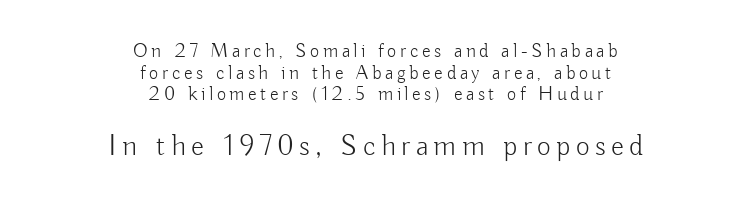
Q: Is the text bold? A: No.
Q: Is the text italic (slanted)? A: No, it is upright.
Q: Is the typeface a serif or a sans-serif typeface? A: Sans-serif.
Q: Is the text underlined? A: No.
Q: How is the paragraph aligned? A: Centered.
Q: Is the spacing between lines tight, normal or loose? A: Tight.
Q: Which block of text is set in a larger size, the first (top) or the second (bottom)? A: The second (bottom) one.
Q: Width (condensed, normal, or wide)? A: Normal.
Q: Stroke contrast? A: Low.
Q: x-height? A: Small.
Q: Monospaced? A: No.
